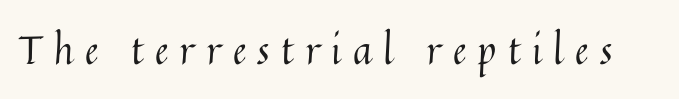
The image shows 39 px regular-weight type; set unusually wide letter spacing (+0.29 em), not underlined; medium stroke contrast and a medium x-height.
